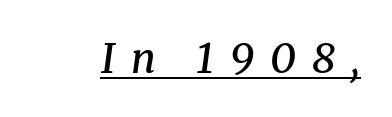
Short note: letters widely spaced. Emphasis by weight is partial: semibold. Like a heading marked for emphasis, these lines bear an underscore. Each letter keeps its own natural width here, so spacing adapts to shape. Examine the stroke ends and you'll spot serifs.
